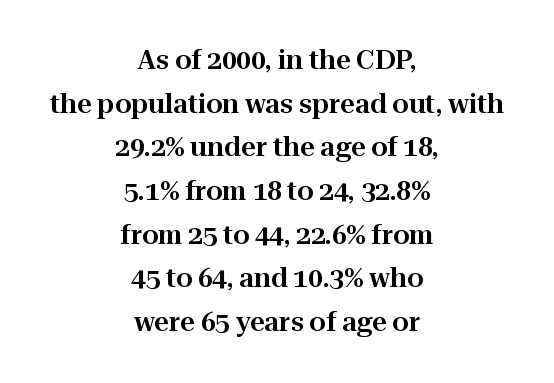
The image shows 26 px text type, upright; set centered, normal line spacing (1.68x), normal letter spacing, not underlined.
